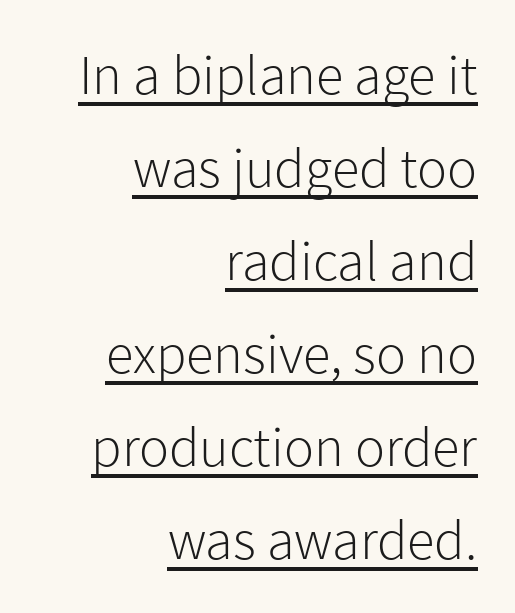
Q: Is the text bold? A: No.
Q: Is the text italic (slanted)? A: No, it is upright.
Q: Is the typeface a serif or a sans-serif typeface? A: Sans-serif.
Q: Is the text underlined? A: Yes.
Q: How is the paragraph aligned? A: Right-aligned.
Q: Is the spacing between letters normal or unusually wide? A: Normal.
Q: Is the spacing between lines tight, normal or loose? A: Normal.
Q: Width (condensed, normal, or wide)? A: Normal.
Q: Stroke contrast? A: Low.
Q: x-height? A: Medium.
Q: Monospaced? A: No.
